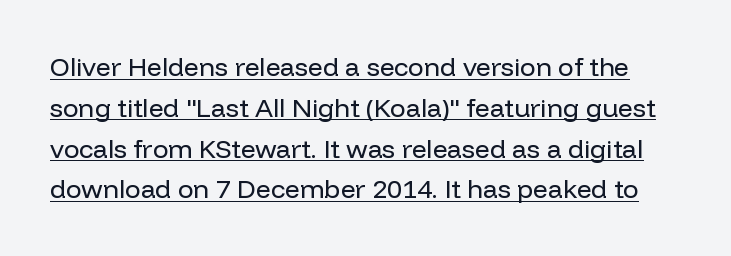
The image shows 26 px text type, upright; set normal line spacing (1.57x), normal letter spacing, underlined.
